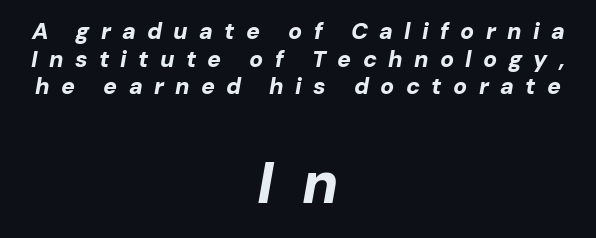
Q: Is the text bold? A: Yes.
Q: Is the text italic (slanted)? A: Yes, it leans right by about 10 degrees.
Q: Is the text underlined? A: No.
Q: How is the paragraph aligned? A: Centered.
Q: Is the spacing between letters normal or unusually wide? A: Unusually wide.
Q: Which block of text is set in a larger size, the first (top) or the second (bottom)? A: The second (bottom) one.
Q: Width (condensed, normal, or wide)? A: Normal.
Q: Stroke contrast? A: Low.
Q: x-height? A: Medium.
Q: Monospaced? A: No.
